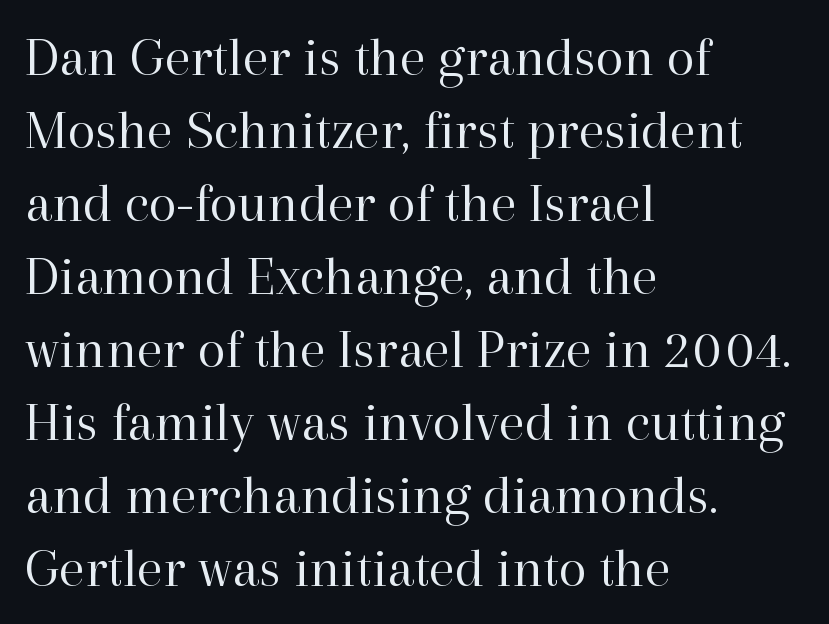
Underline: absent. Reading down the column, the eye jumps a familiar distance to each next line. A serif font was chosen for this passage. The tracking reads as untouched default to a designer's eye.
